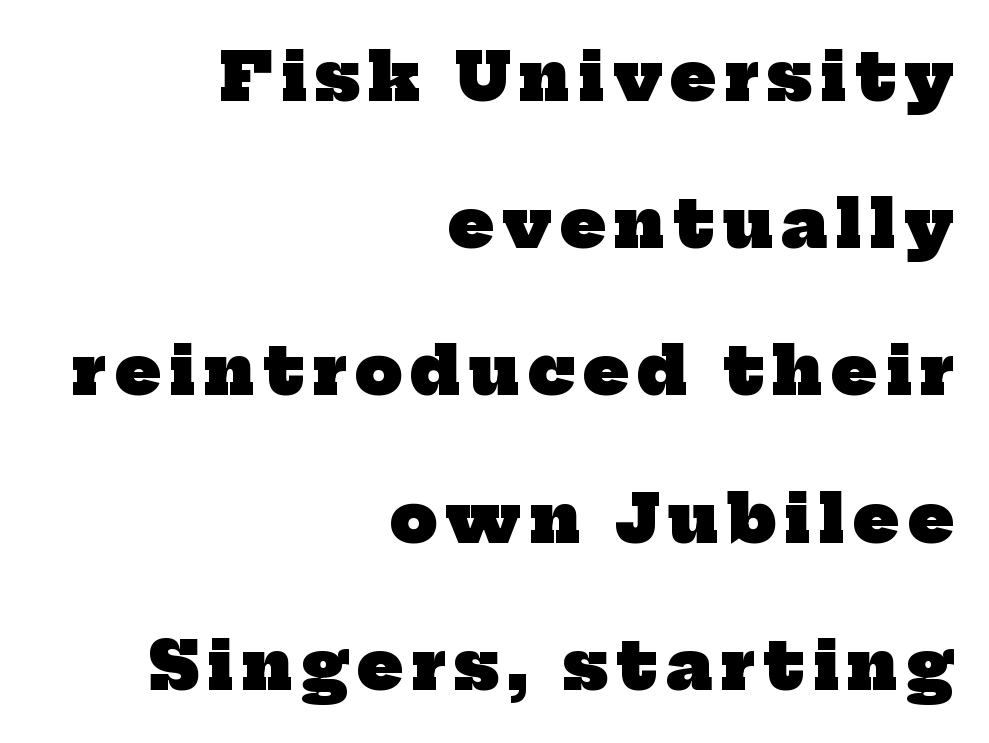
Q: Is the text bold? A: Yes.
Q: Is the typeface a serif or a sans-serif typeface? A: Serif.
Q: Is the text underlined? A: No.
Q: How is the paragraph aligned? A: Right-aligned.
Q: Is the spacing between lines tight, normal or loose? A: Loose.
Q: Width (condensed, normal, or wide)? A: Normal.
Q: Stroke contrast? A: Low.
Q: x-height? A: Medium.
Q: Monospaced? A: No.
